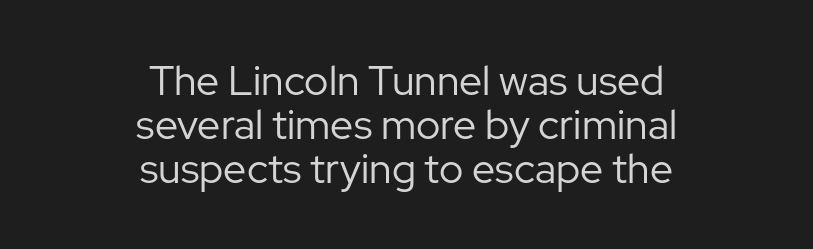
The image shows 41 px regular-weight sans-serif type, upright; set centered, tight line spacing (1.07x), normal letter spacing, not underlined; low stroke contrast and a medium x-height.
